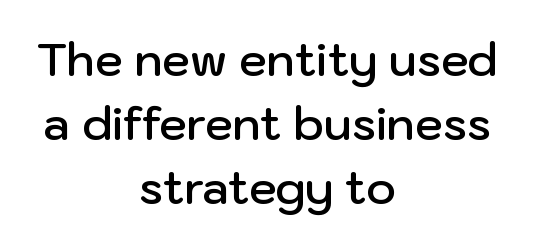
The image shows 45 px semibold sans-serif type, upright; set centered, normal line spacing (1.42x), normal letter spacing, not underlined; low stroke contrast and a medium x-height.
